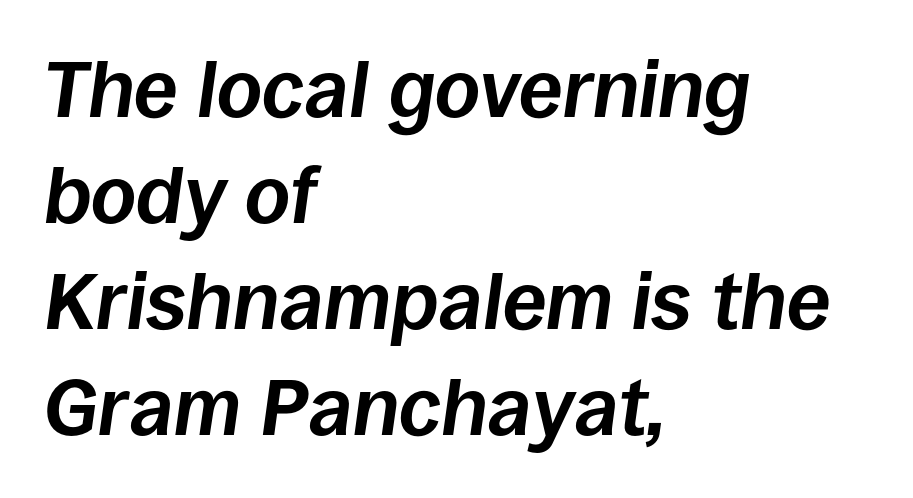
The image shows 79 px bold type, italic (leaning right); set left-aligned, normal line spacing (1.34x), normal letter spacing, not underlined; low stroke contrast and a large x-height.
